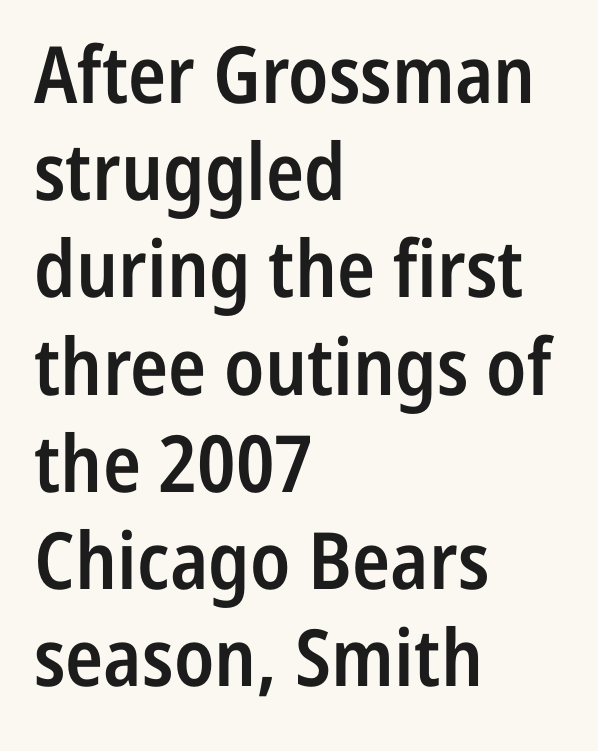
Q: Is the text bold? A: Semi-bold.
Q: Is the text italic (slanted)? A: No, it is upright.
Q: Is the typeface a serif or a sans-serif typeface? A: Sans-serif.
Q: Is the text underlined? A: No.
Q: How is the paragraph aligned? A: Left-aligned.
Q: Is the spacing between letters normal or unusually wide? A: Normal.
Q: Width (condensed, normal, or wide)? A: Condensed.
Q: Stroke contrast? A: Low.
Q: x-height? A: Medium.
Q: Monospaced? A: No.
